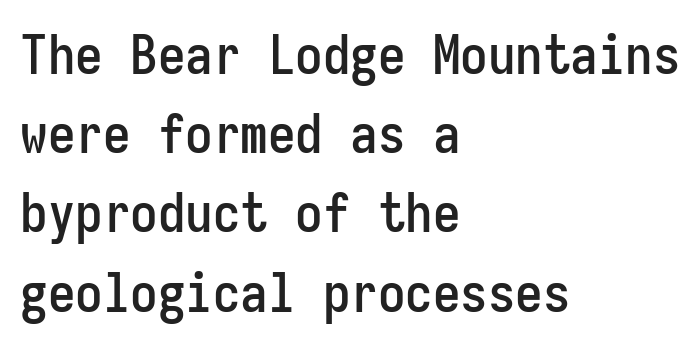
The glyphs are unaccompanied by any horizontal stroke below them. Upright lettering throughout. Is this a sans? Yes — the strokes have no serifs. Teacher's note: observe the even left margin — that is flush-left alignment.
